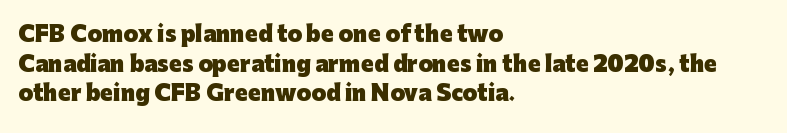
{"italic": "no", "bold": "yes", "underline": "no", "align": "left", "line_spacing": "normal", "line_spacing_ratio": 1.41, "letter_spacing": "normal", "letter_spacing_em": 0.0, "glyph_px": 21}
